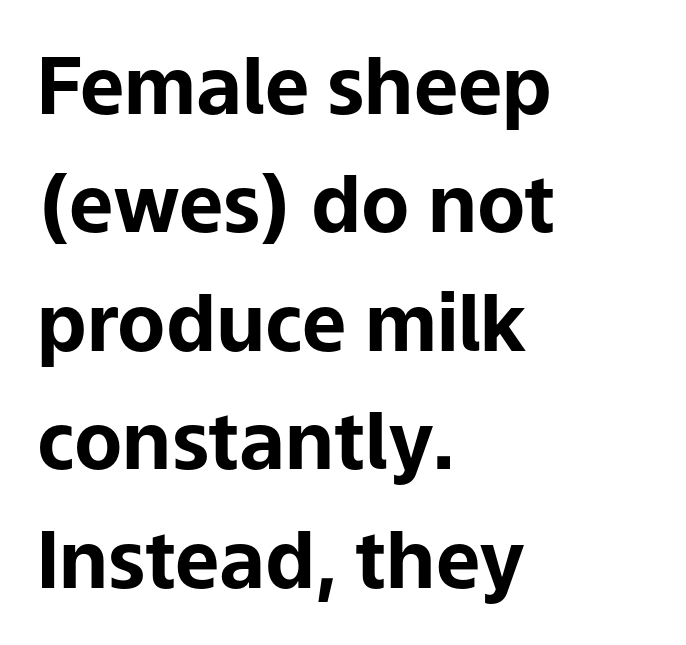
Q: Is the text bold? A: Yes.
Q: Is the text italic (slanted)? A: No, it is upright.
Q: Is the typeface a serif or a sans-serif typeface? A: Sans-serif.
Q: Is the text underlined? A: No.
Q: How is the paragraph aligned? A: Left-aligned.
Q: Is the spacing between letters normal or unusually wide? A: Normal.
Q: Is the spacing between lines tight, normal or loose? A: Normal.
Q: Width (condensed, normal, or wide)? A: Normal.
Q: Stroke contrast? A: Low.
Q: x-height? A: Medium.
Q: Monospaced? A: No.
